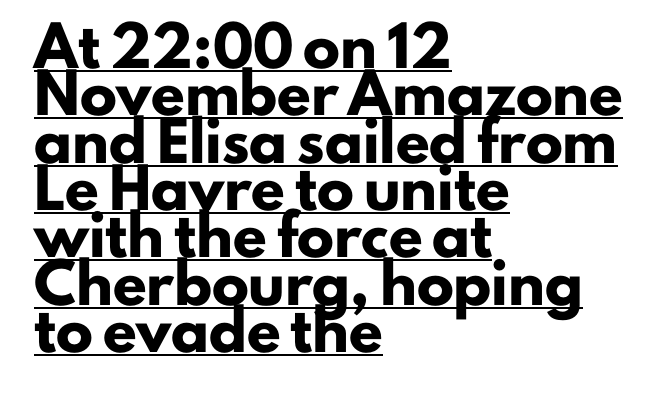
The image shows 37 px heavy sans-serif type, upright; set left-aligned, normal line spacing (1.28x), normal letter spacing, underlined; low stroke contrast and a small x-height.
